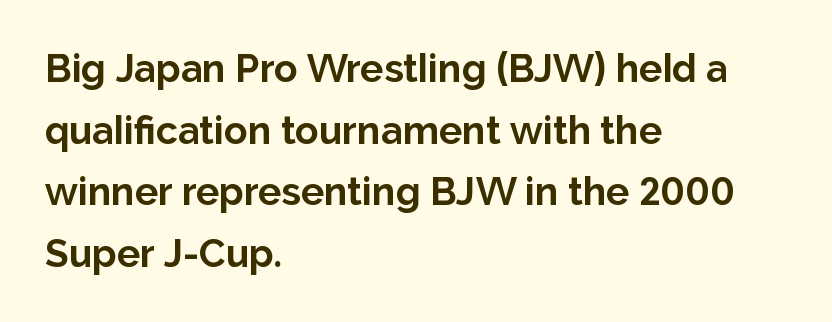
{"serif": "no", "italic": "no", "bold": "yes", "weight": "bold", "width": "normal", "stroke_contrast": "low", "x_height": "medium", "monospaced": "no", "underline": "no", "align": "left", "line_spacing": "normal", "line_spacing_ratio": 1.58, "letter_spacing": "normal", "letter_spacing_em": 0.0, "glyph_px": 39}
